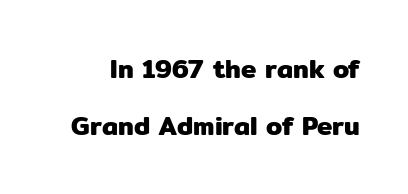
Is there any slant? The stems are plumb. Look at the tracking — it's just the regular setting, nothing added. The block of text is sparse from top to bottom, with ample space between rows. Underlining? Definitely not there.
